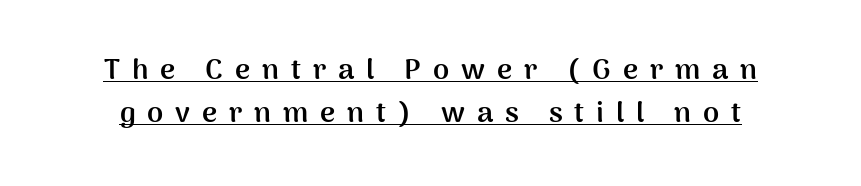
The image shows 29 px semibold sans-serif type, upright; set normal line spacing (1.48x), unusually wide letter spacing (+0.41 em), underlined; medium stroke contrast and a medium x-height.
